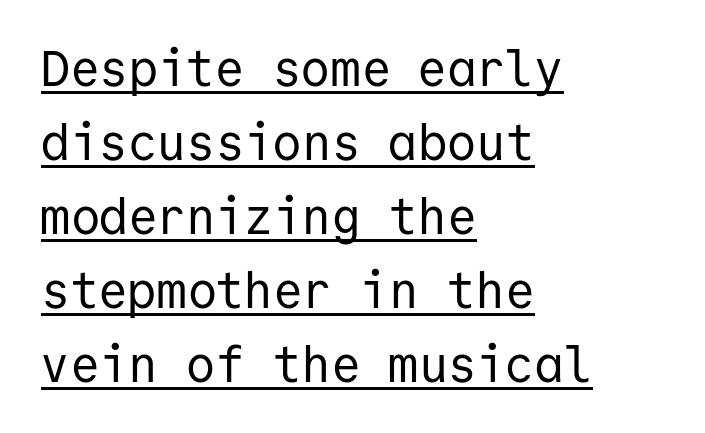
Q: Is the text bold? A: No.
Q: Is the text italic (slanted)? A: No, it is upright.
Q: Is the typeface a serif or a sans-serif typeface? A: Sans-serif.
Q: Is the text underlined? A: Yes.
Q: How is the paragraph aligned? A: Left-aligned.
Q: Is the spacing between letters normal or unusually wide? A: Normal.
Q: Is the spacing between lines tight, normal or loose? A: Normal.
Q: Width (condensed, normal, or wide)? A: Normal.
Q: Stroke contrast? A: Low.
Q: x-height? A: Medium.
Q: Monospaced? A: Yes.
